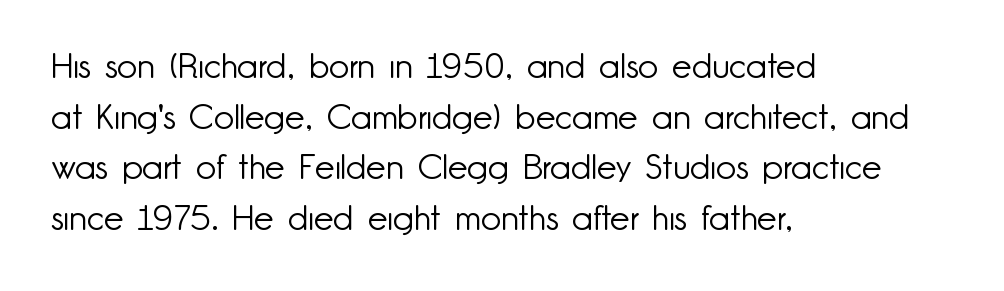
Nothing unusual about the tracking: characters are spaced as the font intends. Unlike italic type, these characters show no tilt at all. Regular leading. No chunkiness to these letters — they're not bold.
